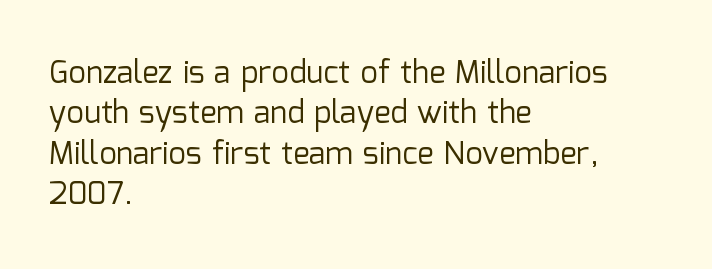
Q: Is the text bold? A: No.
Q: Is the text italic (slanted)? A: No, it is upright.
Q: Is the typeface a serif or a sans-serif typeface? A: Sans-serif.
Q: Is the text underlined? A: No.
Q: How is the paragraph aligned? A: Left-aligned.
Q: Is the spacing between letters normal or unusually wide? A: Normal.
Q: Is the spacing between lines tight, normal or loose? A: Normal.
Q: Width (condensed, normal, or wide)? A: Normal.
Q: Stroke contrast? A: Low.
Q: x-height? A: Medium.
Q: Monospaced? A: No.
